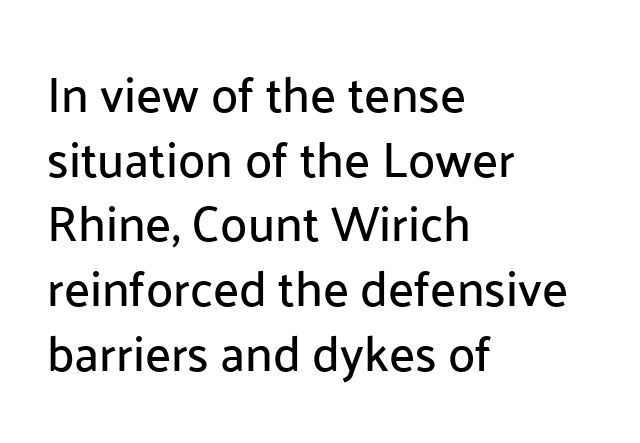
The image shows 49 px sans-serif type, upright; set left-aligned, normal line spacing (1.32x), normal letter spacing, not underlined; low stroke contrast and a medium x-height.
